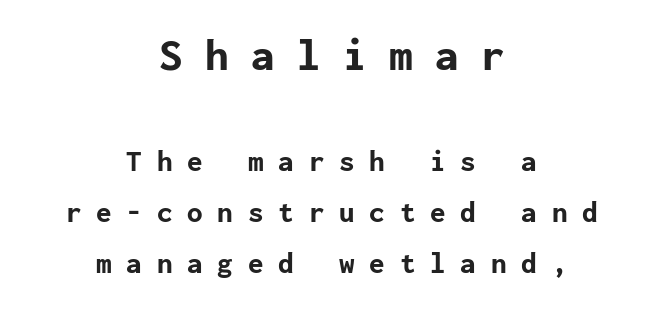
The image shows 47 px bold sans-serif type, upright; set centered, normal line spacing (1.65x), unusually wide letter spacing (+0.48 em), not underlined; the first (top) block is 1.52x larger; low stroke contrast and a medium x-height.
